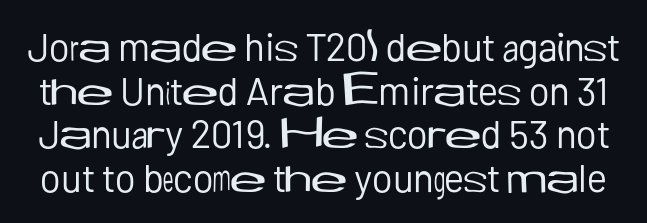
{"serif": "no", "italic": "no", "bold": "no", "weight": "regular", "width": "normal", "stroke_contrast": "low", "x_height": "medium", "monospaced": "no", "underline": "no", "line_spacing": "tight", "line_spacing_ratio": 1.12, "letter_spacing": "normal", "letter_spacing_em": 0.0, "glyph_px": 39}
